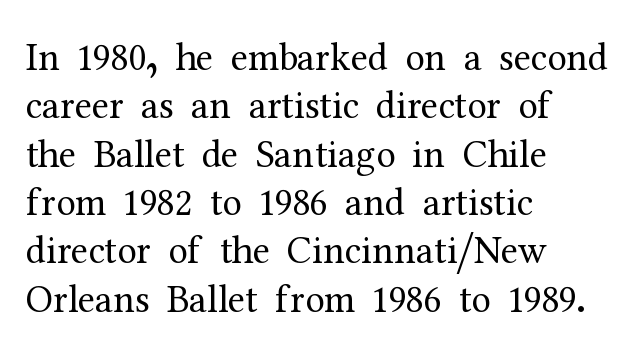
The image shows 39 px regular-weight serif type, upright; set left-aligned, line spacing 1.24x, normal letter spacing, not underlined; medium stroke contrast and a medium x-height.
